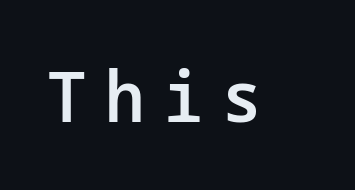
Serifs: no, the terminals of the letterforms are clean. Glyph-to-glyph distance is far greater than everyday printed text. The glyphs have the mass of a demibold cut, below bold. Underlining? Definitely not there.
